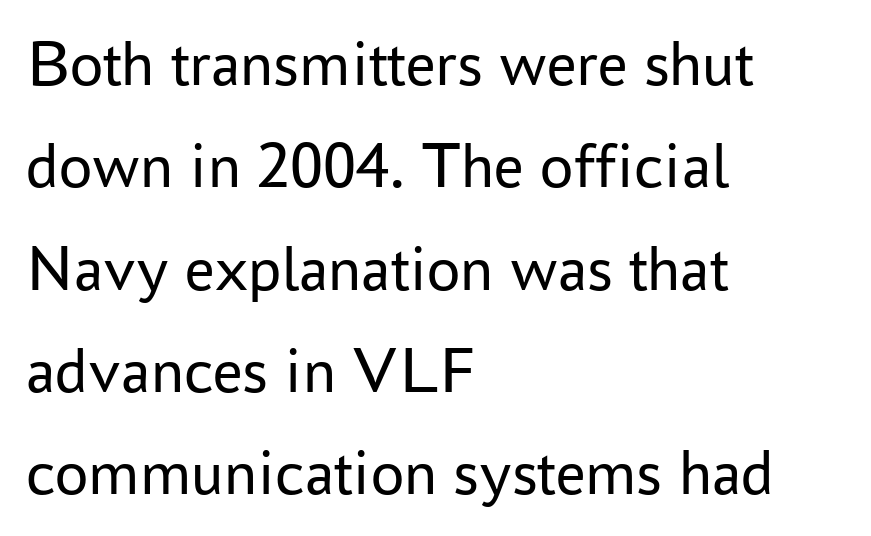
The image shows 66 px regular-weight sans-serif type, upright; set left-aligned, normal line spacing (1.55x), normal letter spacing, not underlined; low stroke contrast and a medium x-height.
